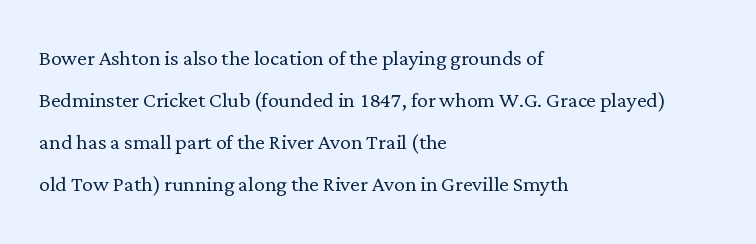
{"italic": "no", "bold": "no", "underline": "no", "align": "left", "line_spacing": "normal", "line_spacing_ratio": 1.55, "letter_spacing": "normal", "letter_spacing_em": 0.0, "glyph_px": 27}
